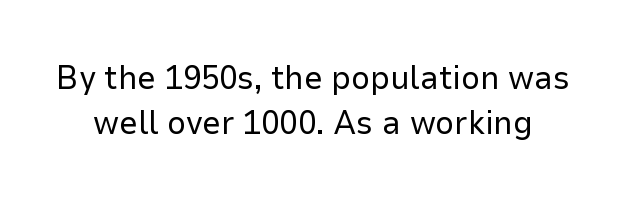
{"serif": "no", "italic": "no", "bold": "no", "weight": "regular", "width": "normal", "stroke_contrast": "low", "x_height": "medium", "monospaced": "no", "underline": "no", "line_spacing": "normal", "line_spacing_ratio": 1.35, "letter_spacing": "normal", "letter_spacing_em": 0.0, "glyph_px": 33}
